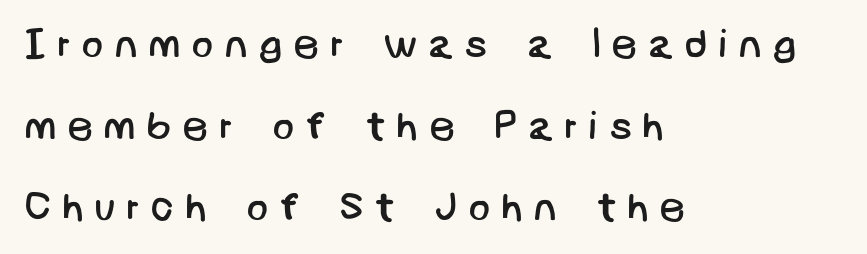
Q: Is the text bold? A: No.
Q: Is the typeface a serif or a sans-serif typeface? A: Sans-serif.
Q: Is the text underlined? A: No.
Q: How is the paragraph aligned? A: Left-aligned.
Q: Is the spacing between letters normal or unusually wide? A: Unusually wide.
Q: Is the spacing between lines tight, normal or loose? A: Loose.
Q: Width (condensed, normal, or wide)? A: Normal.
Q: Stroke contrast? A: Low.
Q: x-height? A: Large.
